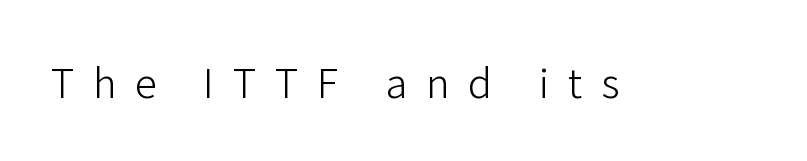
{"serif": "no", "italic": "no", "bold": "no", "weight": "light", "width": "normal", "stroke_contrast": "low", "x_height": "medium", "monospaced": "no", "underline": "no", "letter_spacing": "wide", "letter_spacing_em": 0.47, "glyph_px": 40}
